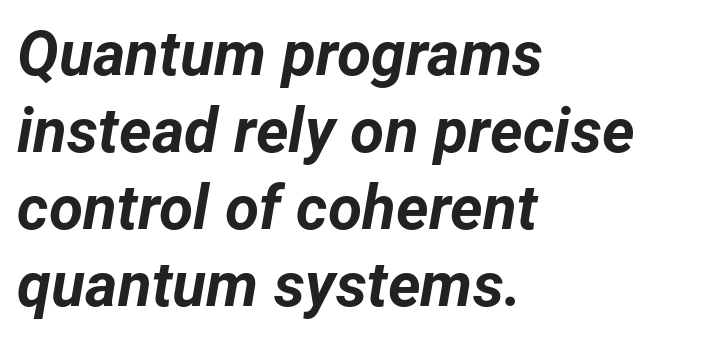
The image shows 62 px bold type, italic (leaning right); set left-aligned, line spacing 1.24x, normal letter spacing, not underlined; low stroke contrast and a medium x-height.
